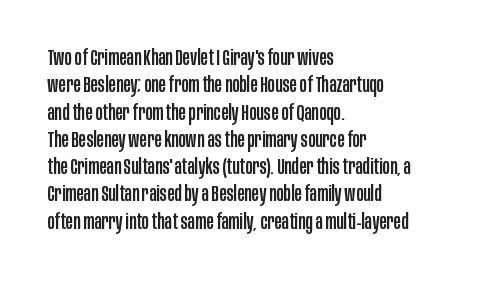
The lines are quadded left. Bare-footed words on every line. Notice how the stems are strictly vertical — no italics here. The gaps between neighbouring characters are ordinary and unremarkable.
